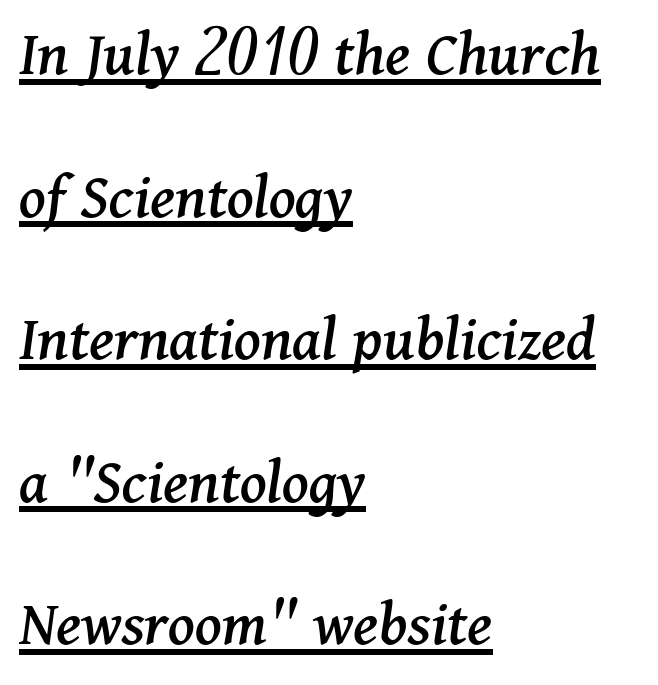
{"serif": "yes", "italic": "yes", "lean": "right", "slant_degrees": 11, "width": "normal", "stroke_contrast": "medium", "x_height": "medium", "monospaced": "no", "underline": "yes", "align": "left", "line_spacing": "loose", "line_spacing_ratio": 2.16, "letter_spacing": "normal", "letter_spacing_em": 0.0, "glyph_px": 66}
